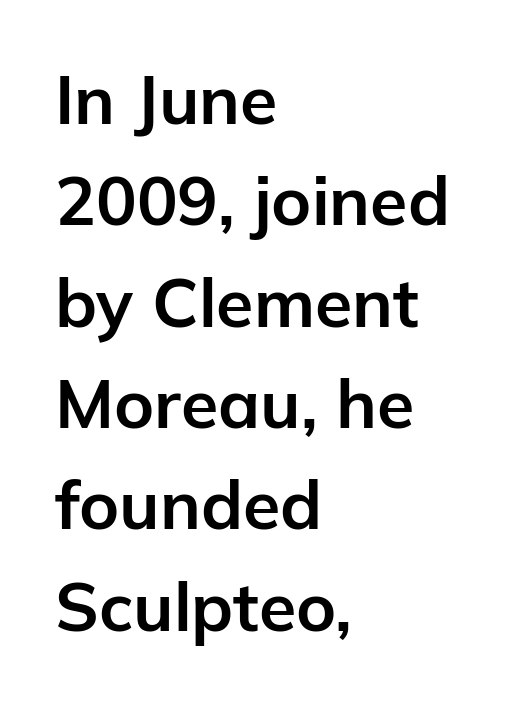
The rows are spaced the way most documents space them. Weight: bold. Letterform terminals end flat and unadorned throughout the passage. Letter spacing: default. The typesetter chose a ragged-right arrangement here.
